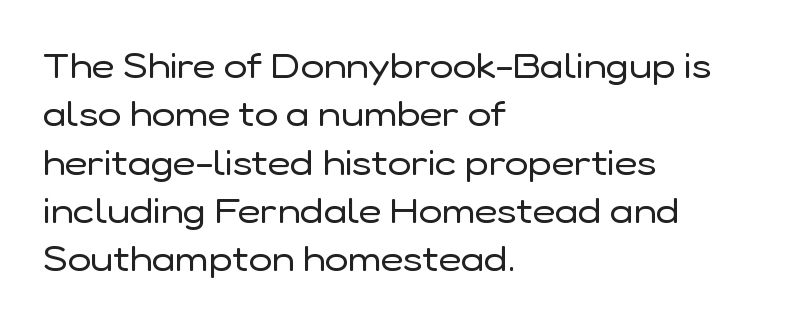
Q: Is the text bold? A: No.
Q: Is the text italic (slanted)? A: No, it is upright.
Q: Is the typeface a serif or a sans-serif typeface? A: Sans-serif.
Q: Is the text underlined? A: No.
Q: How is the paragraph aligned? A: Left-aligned.
Q: Is the spacing between letters normal or unusually wide? A: Normal.
Q: Is the spacing between lines tight, normal or loose? A: Normal.
Q: Width (condensed, normal, or wide)? A: Normal.
Q: Stroke contrast? A: Low.
Q: x-height? A: Medium.
Q: Monospaced? A: No.
